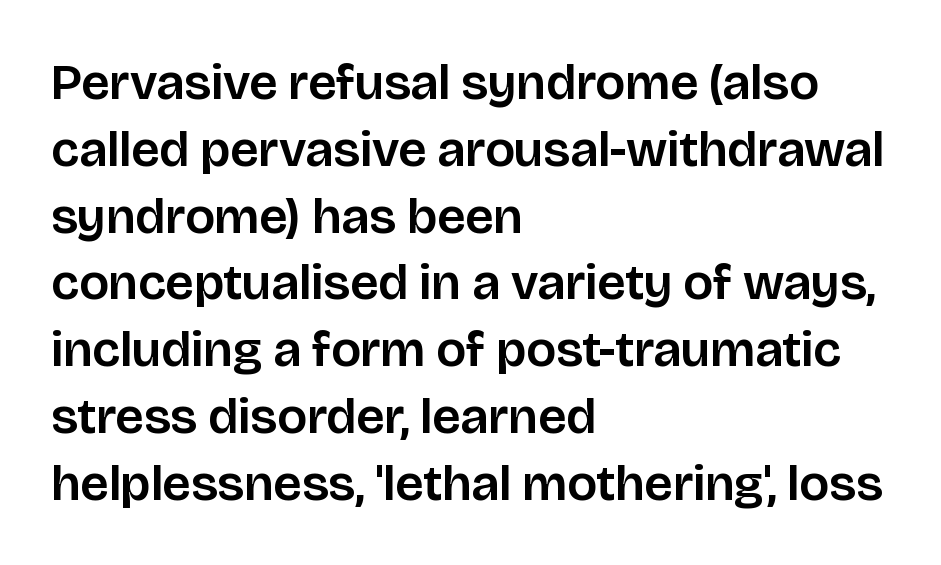
Type without underlining. Nobody touched the tracking dial on this one. Leading matches the norm, producing a regular column. Proportional: the letters do not fall into vertical columns.
